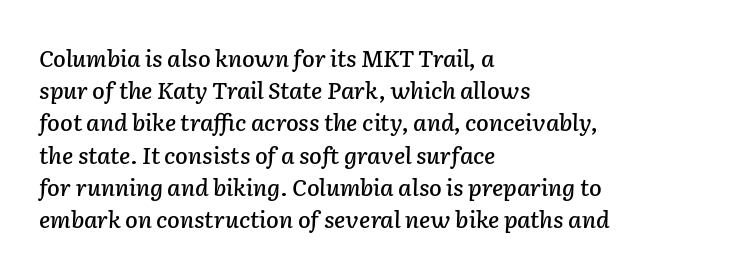
The image shows 23 px text type, italic (leaning right); set left-aligned, normal line spacing (1.4x), normal letter spacing, not underlined.
